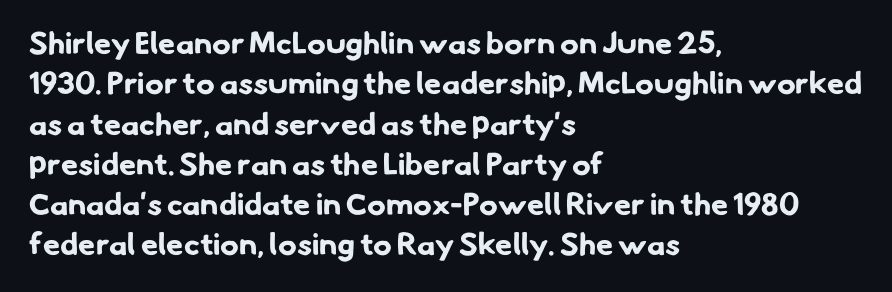
Q: Is the text bold? A: Yes.
Q: Is the typeface a serif or a sans-serif typeface? A: Sans-serif.
Q: Is the text underlined? A: No.
Q: How is the paragraph aligned? A: Left-aligned.
Q: Is the spacing between letters normal or unusually wide? A: Normal.
Q: Is the spacing between lines tight, normal or loose? A: Normal.
Q: Width (condensed, normal, or wide)? A: Normal.
Q: Stroke contrast? A: Low.
Q: x-height? A: Small.
Q: Monospaced? A: No.
